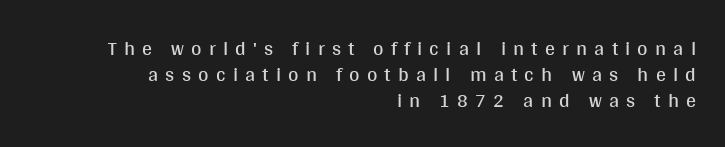
The image shows 20 px text type, upright; set right-aligned, normal line spacing (1.29x), unusually wide letter spacing (+0.36 em), not underlined.
